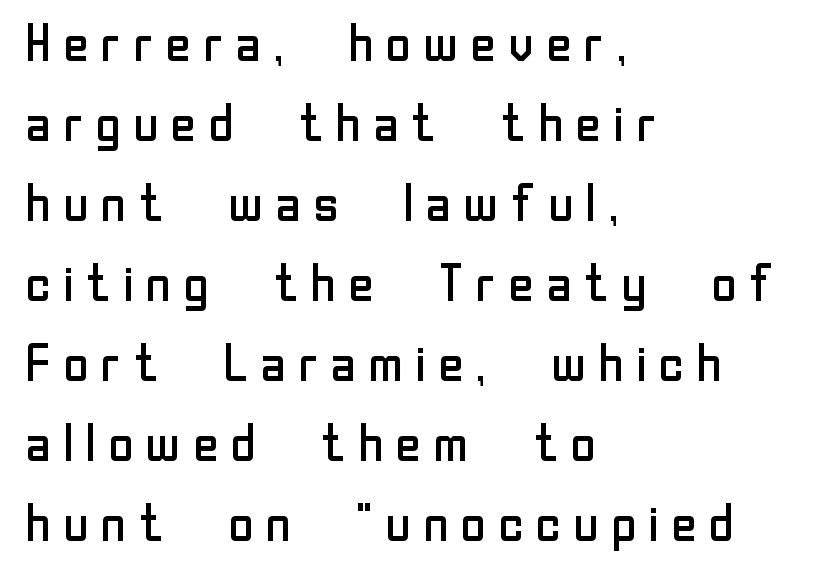
{"serif": "no", "italic": "no", "bold": "no", "weight": "regular", "width": "normal", "stroke_contrast": "low", "x_height": "medium", "monospaced": "no", "underline": "no", "align": "left", "line_spacing": "normal", "line_spacing_ratio": 1.57, "glyph_px": 51}
